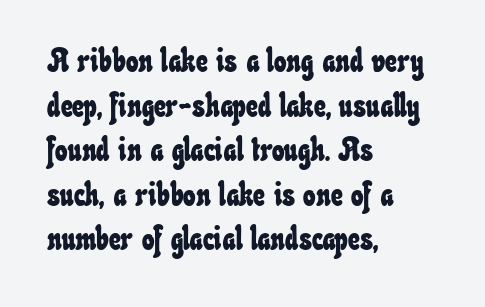
The image shows 33 px condensed type; set left-aligned, normal line spacing (1.35x), normal letter spacing, not underlined; low stroke contrast and a small x-height.
